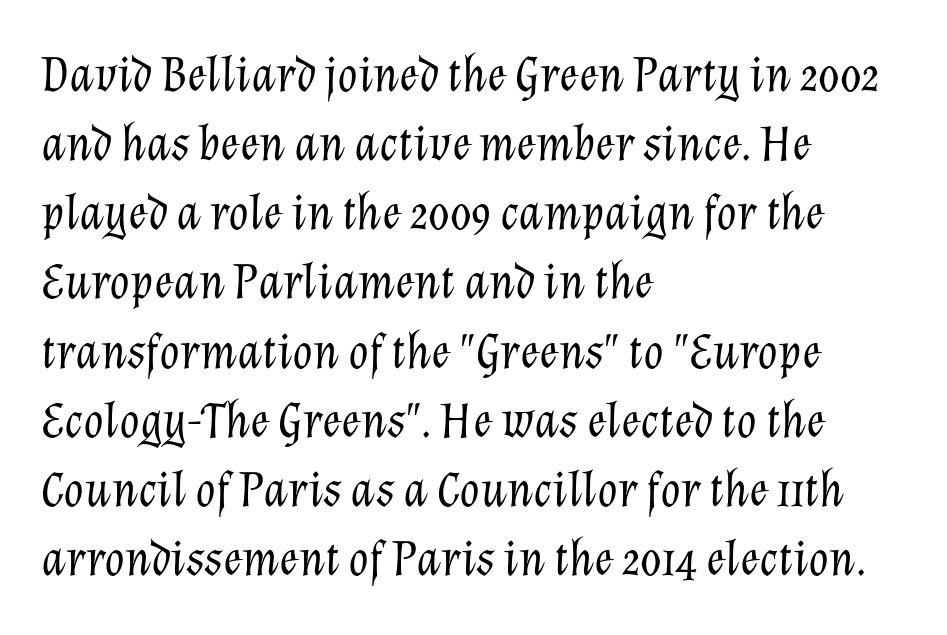
{"italic": "yes", "lean": "right", "slant_degrees": 12, "bold": "no", "weight": "light", "width": "normal", "stroke_contrast": "low", "x_height": "medium", "monospaced": "no", "underline": "no", "align": "left", "line_spacing": "normal", "line_spacing_ratio": 1.33, "letter_spacing": "normal", "letter_spacing_em": 0.0, "glyph_px": 52}
